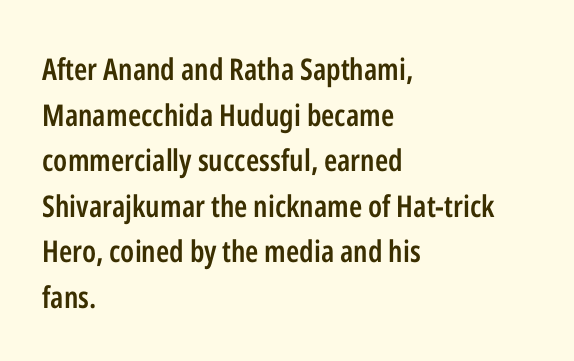
Q: Is the text bold? A: Semi-bold.
Q: Is the text italic (slanted)? A: No, it is upright.
Q: Is the typeface a serif or a sans-serif typeface? A: Sans-serif.
Q: Is the text underlined? A: No.
Q: How is the paragraph aligned? A: Left-aligned.
Q: Is the spacing between letters normal or unusually wide? A: Normal.
Q: Is the spacing between lines tight, normal or loose? A: Normal.
Q: Width (condensed, normal, or wide)? A: Condensed.
Q: Stroke contrast? A: Low.
Q: x-height? A: Medium.
Q: Monospaced? A: No.
